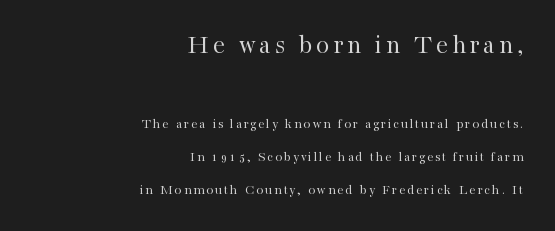
Q: Is the text bold? A: No.
Q: Is the text italic (slanted)? A: No, it is upright.
Q: Is the text underlined? A: No.
Q: How is the paragraph aligned? A: Right-aligned.
Q: Is the spacing between lines tight, normal or loose? A: Loose.
Q: Which block of text is set in a larger size, the first (top) or the second (bottom)? A: The first (top) one.
